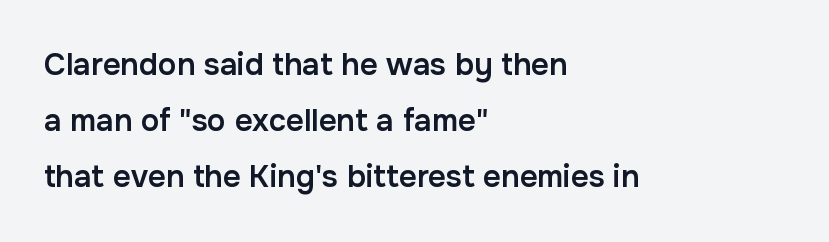
{"serif": "no", "italic": "no", "bold": "semi", "weight": "semibold", "width": "normal", "stroke_contrast": "low", "x_height": "medium", "monospaced": "no", "underline": "no", "align": "left", "line_spacing_ratio": 1.81, "letter_spacing": "normal", "letter_spacing_em": 0.0, "glyph_px": 31}
